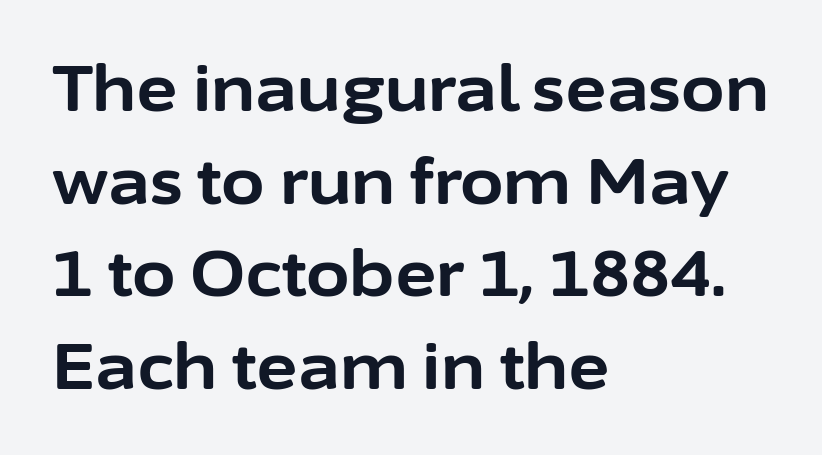
Does the leading feel generous? No, just average. The lettering stays uniformly vertical, giving the passage a roman look. Spacing verdict: proportional, widths tailored to each character. The typeface chosen for these lines omits serifs. The typesetter chose a ragged-right arrangement here. Compared with typical body copy, the letter spacing here is the same.
